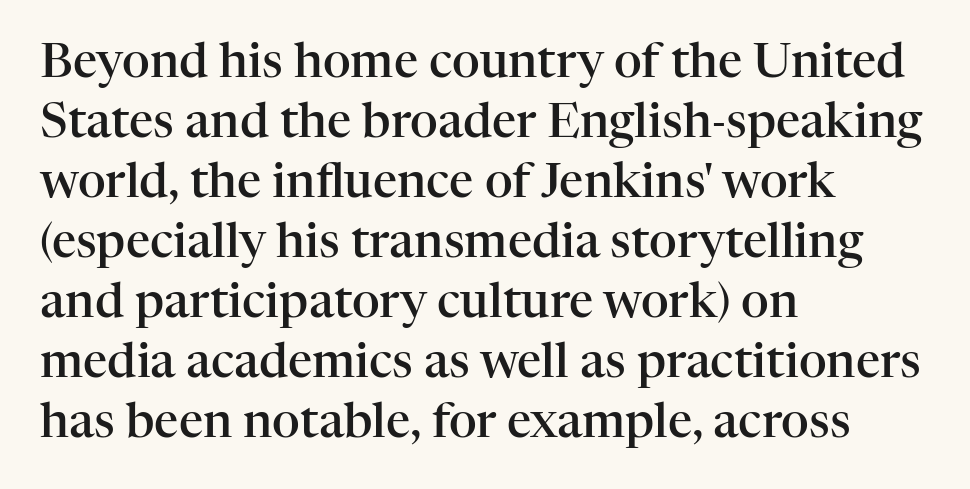
Q: Is the text bold? A: Semi-bold.
Q: Is the text italic (slanted)? A: No, it is upright.
Q: Is the typeface a serif or a sans-serif typeface? A: Serif.
Q: Is the text underlined? A: No.
Q: How is the paragraph aligned? A: Left-aligned.
Q: Is the spacing between letters normal or unusually wide? A: Normal.
Q: Is the spacing between lines tight, normal or loose? A: Normal.
Q: Width (condensed, normal, or wide)? A: Normal.
Q: Stroke contrast? A: High.
Q: x-height? A: Medium.
Q: Monospaced? A: No.
